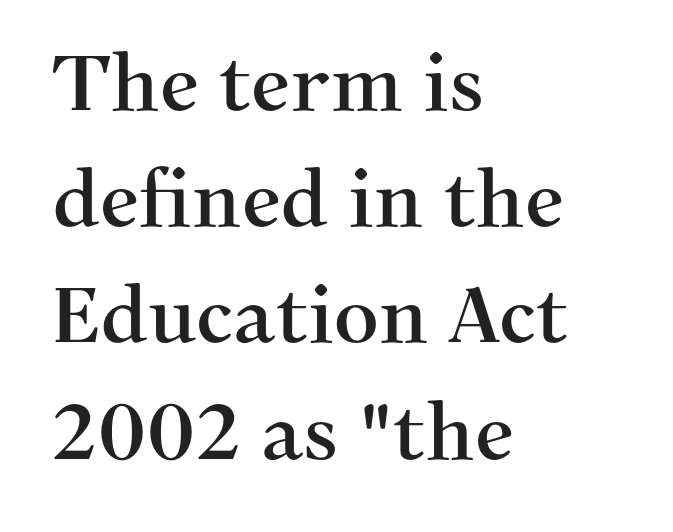
The image shows 78 px serif type, upright; set left-aligned, normal line spacing (1.49x), normal letter spacing, not underlined; medium stroke contrast and a medium x-height.
